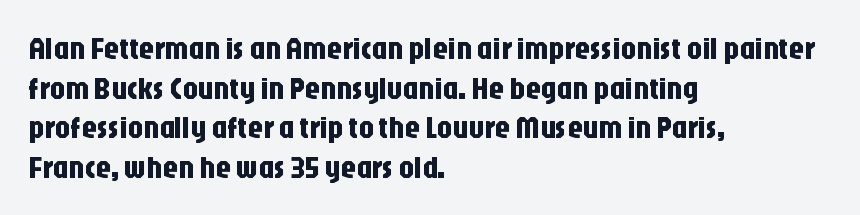
The image shows 31 px condensed sans-serif type, upright; set left-aligned, normal line spacing (1.28x), normal letter spacing, not underlined; low stroke contrast and a large x-height.
